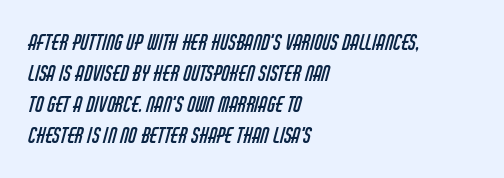
Q: Is the text bold? A: No.
Q: Is the text underlined? A: No.
Q: How is the paragraph aligned? A: Left-aligned.
Q: Is the spacing between letters normal or unusually wide? A: Normal.
Q: Is the spacing between lines tight, normal or loose? A: Normal.
